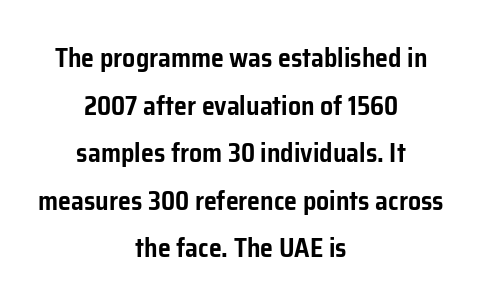
The image shows 26 px text type, upright; set centered, line spacing 1.83x, normal letter spacing, not underlined.
